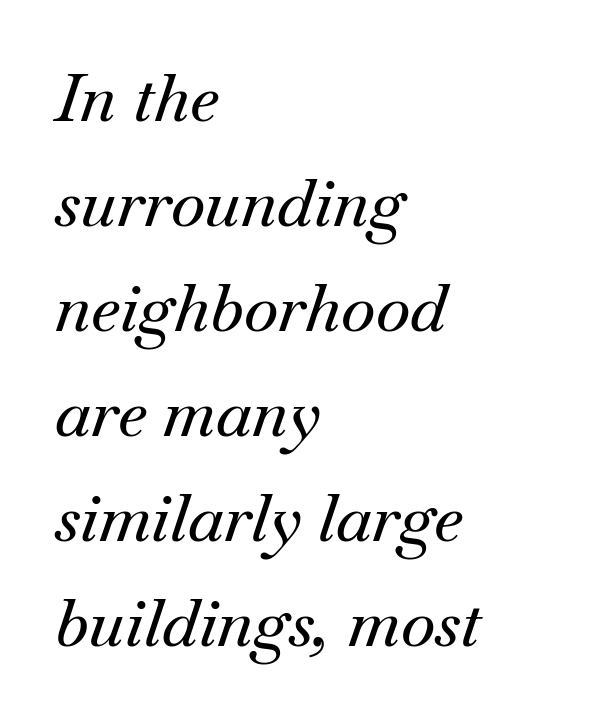
The image shows 66 px serif type, italic (leaning right); set left-aligned, normal line spacing (1.59x), normal letter spacing, not underlined; medium stroke contrast and a small x-height.
